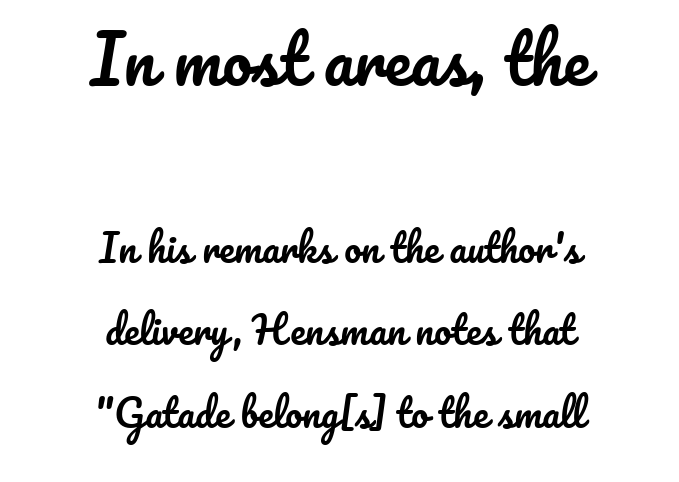
{"width": "normal", "stroke_contrast": "low", "x_height": "small", "monospaced": "no", "underline": "no", "align": "center", "line_spacing": "loose", "line_spacing_ratio": 2.17, "letter_spacing": "normal", "letter_spacing_em": 0.0, "larger_block": "first", "size_ratio": 1.74, "glyph_px": 66}
